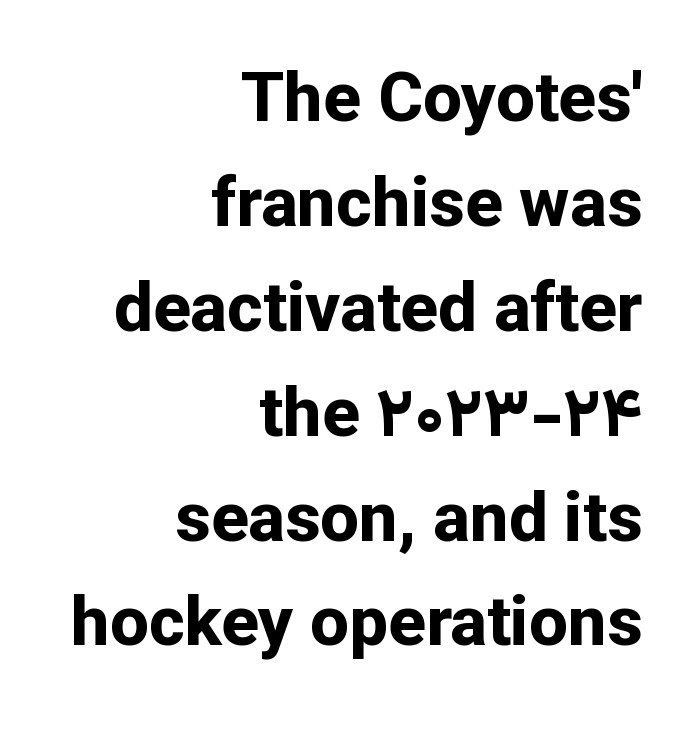
Q: Is the text bold? A: Yes.
Q: Is the text italic (slanted)? A: No, it is upright.
Q: Is the typeface a serif or a sans-serif typeface? A: Sans-serif.
Q: Is the text underlined? A: No.
Q: How is the paragraph aligned? A: Right-aligned.
Q: Is the spacing between letters normal or unusually wide? A: Normal.
Q: Is the spacing between lines tight, normal or loose? A: Normal.
Q: Width (condensed, normal, or wide)? A: Normal.
Q: Stroke contrast? A: Low.
Q: x-height? A: Medium.
Q: Monospaced? A: No.
